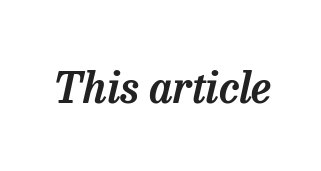
The image shows 43 px serif type, italic (leaning right); set normal letter spacing, not underlined; low stroke contrast and a medium x-height.
